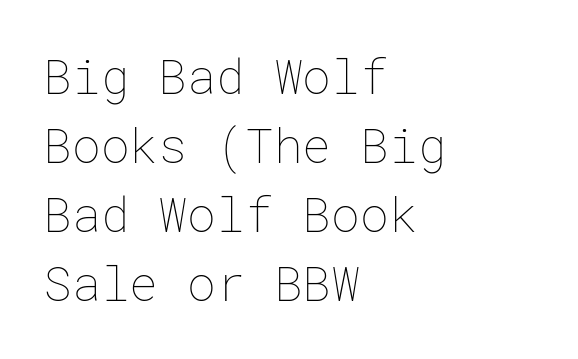
Q: Is the text bold? A: No.
Q: Is the text italic (slanted)? A: No, it is upright.
Q: Is the text underlined? A: No.
Q: How is the paragraph aligned? A: Left-aligned.
Q: Is the spacing between letters normal or unusually wide? A: Normal.
Q: Is the spacing between lines tight, normal or loose? A: Normal.
Q: Width (condensed, normal, or wide)? A: Normal.
Q: Stroke contrast? A: Low.
Q: x-height? A: Medium.
